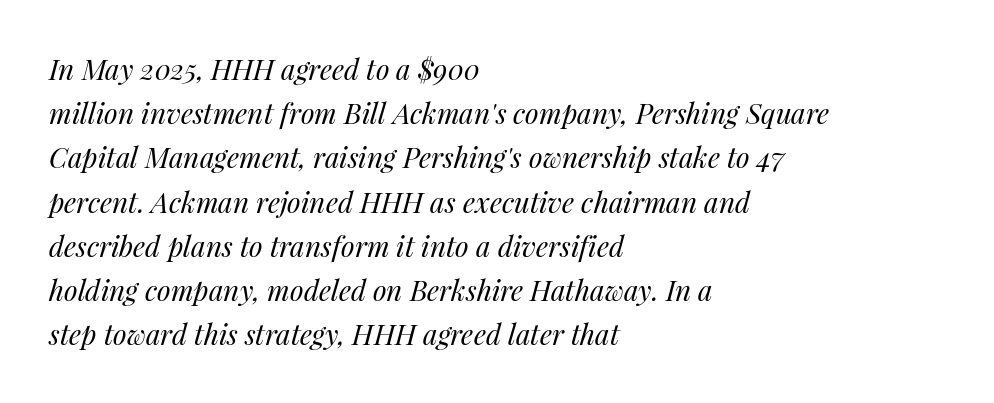
The image shows 28 px regular-weight type, italic (leaning right); set left-aligned, normal line spacing (1.58x), normal letter spacing, not underlined; medium stroke contrast and a medium x-height.
